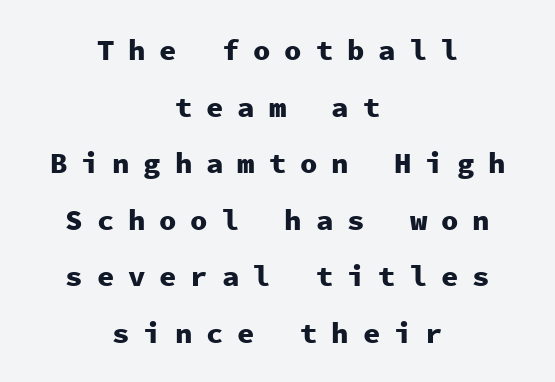
The image shows 29 px heavy sans-serif type, upright, monospaced; set centered, loose line spacing (1.95x), unusually wide letter spacing (+0.48 em), not underlined; low stroke contrast and a medium x-height.
